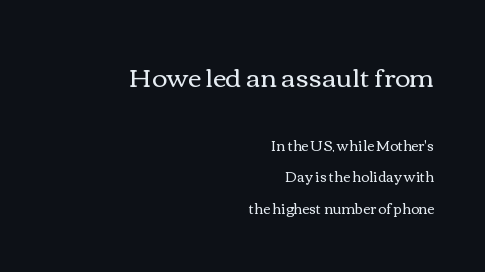
The image shows 26 px text type, upright; set right-aligned, loose line spacing (2.26x), normal letter spacing, not underlined; the first (top) block is 1.86x larger.
